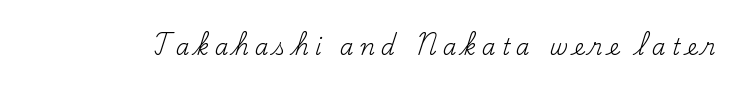
{"bold": "no", "underline": "no", "letter_spacing": "wide", "letter_spacing_em": 0.28, "glyph_px": 22}
